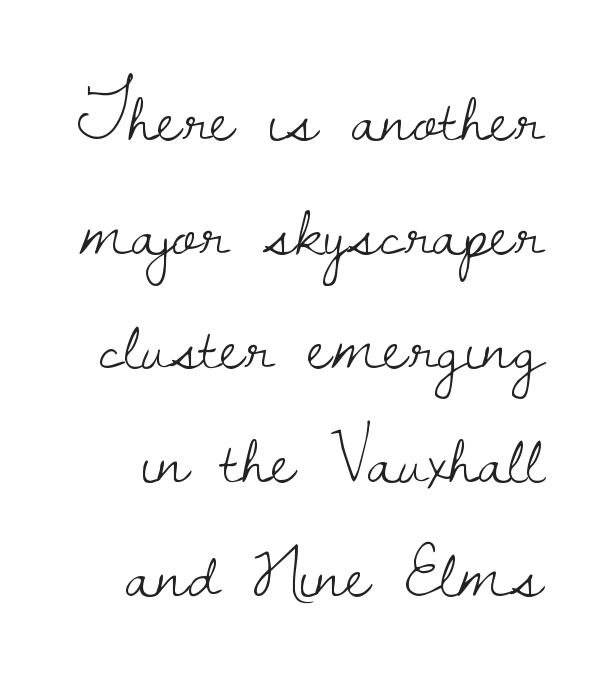
No word sits above an underline. Reading down the column, the eye jumps a familiar distance to each next line. The rendering keeps characters at their native spacing. Do the characters align in a grid? No, the font is proportional.
